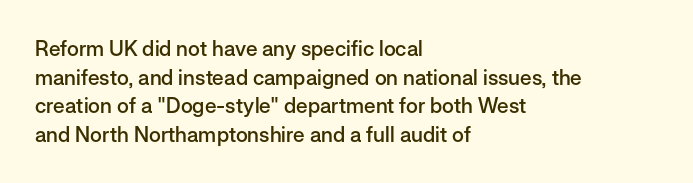
This sample uses an upright cut, with every glyph sitting square on the baseline. Moderately thickened strokes mark this as semibold type. Short note: letters normally spaced. A typesetter would call this leading conventional body-copy spacing. Just letters on the line, the space beneath them empty. Casual observation: everything's shoved over to the left.
